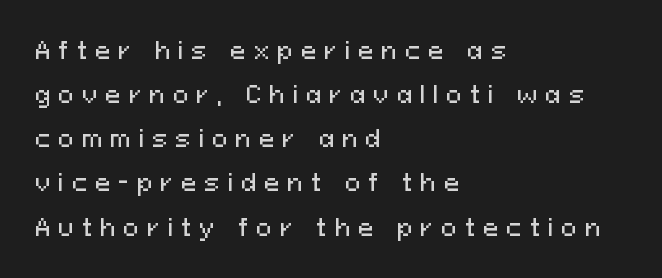
These lines have a slow, spaced-out rhythm from letter to letter. Italic: no, the glyphs are upright roman. Line starts are locked; line ends wander. Plain, unruled lines of type. Students, observe: this is what heavily led, spacious text looks like.
